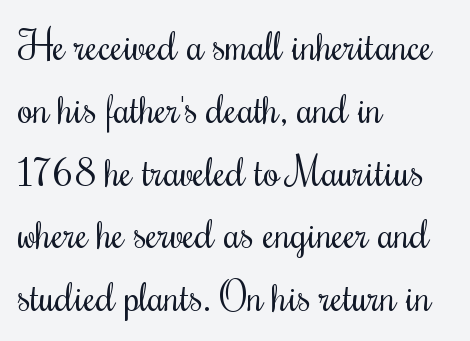
The image shows 40 px regular-weight, condensed type; set left-aligned, normal line spacing (1.57x), normal letter spacing, not underlined; medium stroke contrast and a small x-height.
